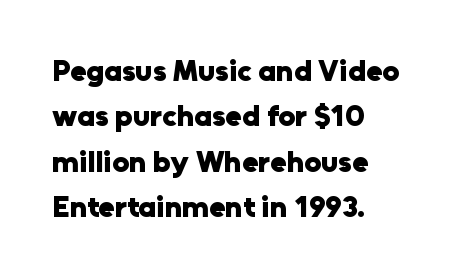
The image shows 30 px heavy sans-serif type, upright; set left-aligned, normal line spacing (1.51x), normal letter spacing, not underlined; low stroke contrast and a medium x-height.
